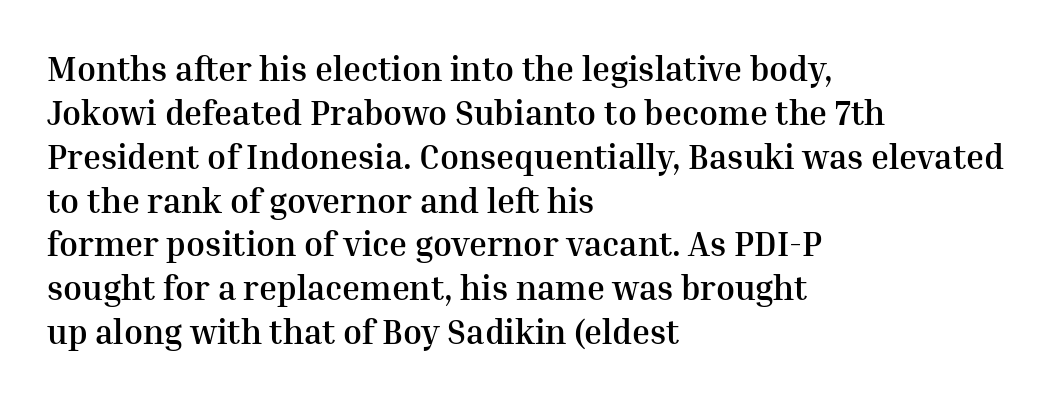
{"serif": "yes", "italic": "no", "bold": "yes", "weight": "semibold", "width": "normal", "stroke_contrast": "medium", "x_height": "medium", "monospaced": "no", "underline": "no", "align": "left", "line_spacing": "normal", "line_spacing_ratio": 1.29, "letter_spacing": "normal", "letter_spacing_em": 0.0, "glyph_px": 34}
